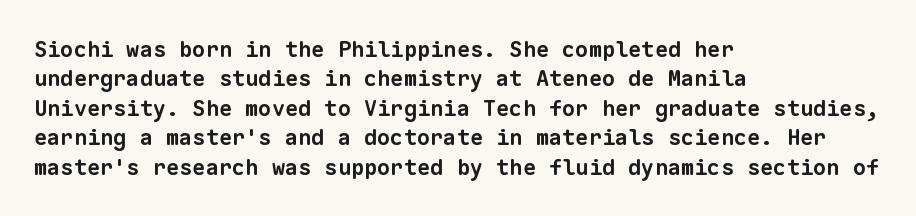
{"bold": "yes", "underline": "no", "align": "left", "line_spacing": "normal", "line_spacing_ratio": 1.34, "letter_spacing": "normal", "letter_spacing_em": 0.0, "glyph_px": 22}
